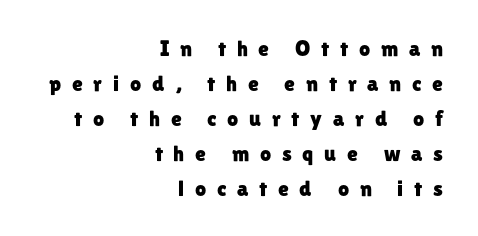
Horizontal bands of white between lines are of average thickness. The letters stand upright; this is a roman face. Underline: absent. Line endings align vertically; line beginnings do not.
